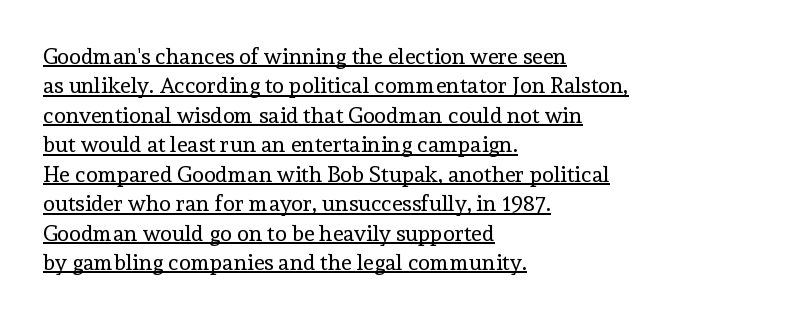
The image shows 22 px text type, upright; set left-aligned, normal line spacing (1.34x), normal letter spacing, underlined.
